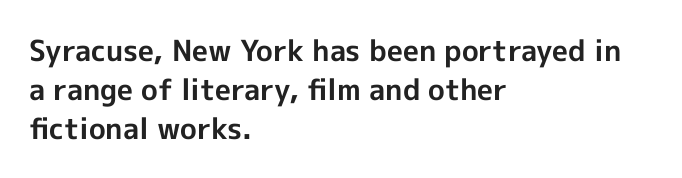
The image shows 29 px bold sans-serif type, upright; set left-aligned, normal line spacing (1.34x), normal letter spacing, not underlined; a medium x-height.
